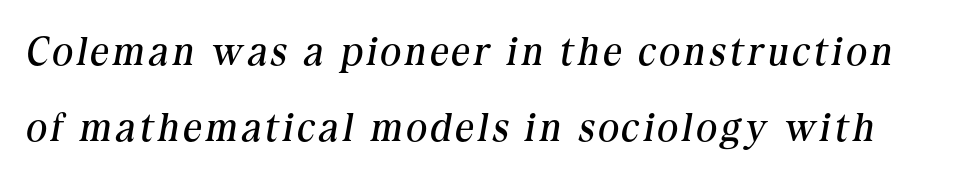
Summary of vertical rhythm: relaxed, with wide interline spacing. Unlike a clean sans, this face finishes its strokes with serifs. Glance below the letters and you will spot only blank space. Spacing verdict: proportional, widths tailored to each character.
